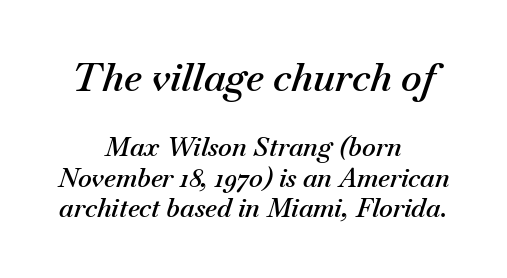
A typesetter would call this zero additional tracking. The zone under the glyphs is completely vacant. Line starts and ends both wander, symmetrically. Compared with ordinary roman type, these characters are visibly tilted. I'd describe the lettering as semibold — firm but not a full bold. The emphasis by scale lands on block number one, above.
